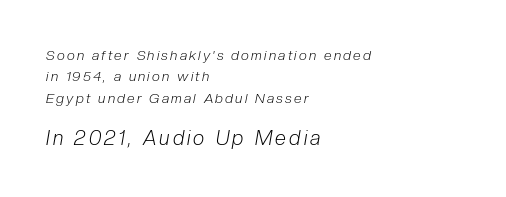
{"italic": "yes", "lean": "right", "slant_degrees": 10, "bold": "no", "underline": "no", "align": "left", "line_spacing": "normal", "line_spacing_ratio": 1.53, "larger_block": "second", "size_ratio": 1.43, "glyph_px": 20}
